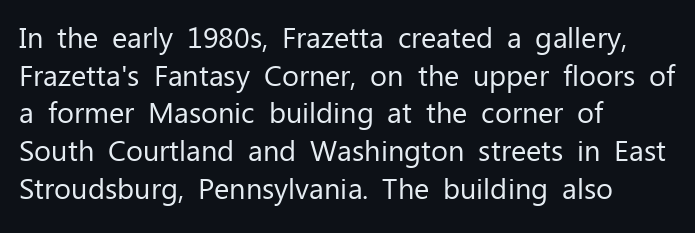
The image shows 29 px regular-weight sans-serif type, upright; set left-aligned, normal line spacing (1.3x), normal letter spacing, not underlined; low stroke contrast and a medium x-height.
